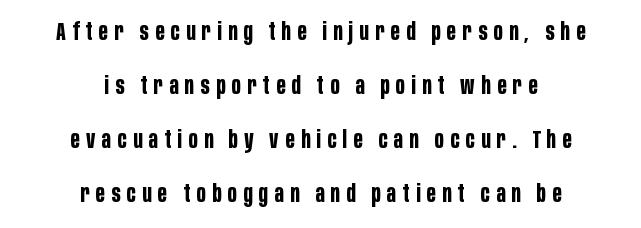
Vertical strokes here are truly vertical. The rendering positions every line midway between the sides. These lines stand farther apart than default settings would place them. Descenders are the only things crossing below the line.
